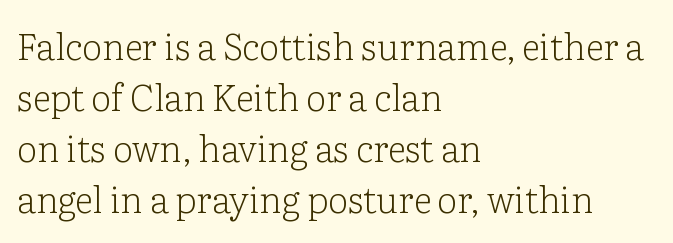
Q: Is the text bold? A: No.
Q: Is the text italic (slanted)? A: No, it is upright.
Q: Is the typeface a serif or a sans-serif typeface? A: Serif.
Q: Is the text underlined? A: No.
Q: How is the paragraph aligned? A: Left-aligned.
Q: Is the spacing between letters normal or unusually wide? A: Normal.
Q: Is the spacing between lines tight, normal or loose? A: Normal.
Q: Width (condensed, normal, or wide)? A: Normal.
Q: Stroke contrast? A: Low.
Q: x-height? A: Medium.
Q: Monospaced? A: No.
